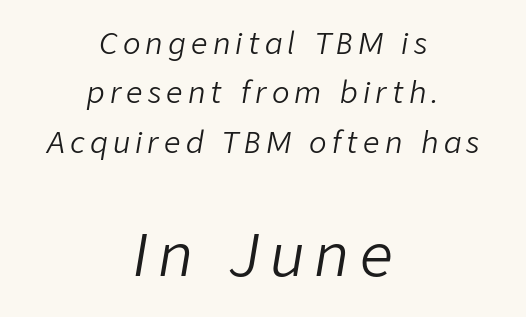
Heaviness? Minimal to ordinary, like unemphasized prose. Leftover space on each line is divided equally before and after the words. The vertical gap from one line to the next is medium. The foot of each line stays bare and open. In terms of posture, this sample is oblique.
